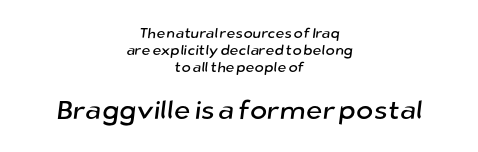
Horizontal alignment here is central, giving a formal, balanced look. The following chunk of copy outweighs the initial chunk in type size. Letter spacing: default. Any mark beneath the type? The region is blank.
